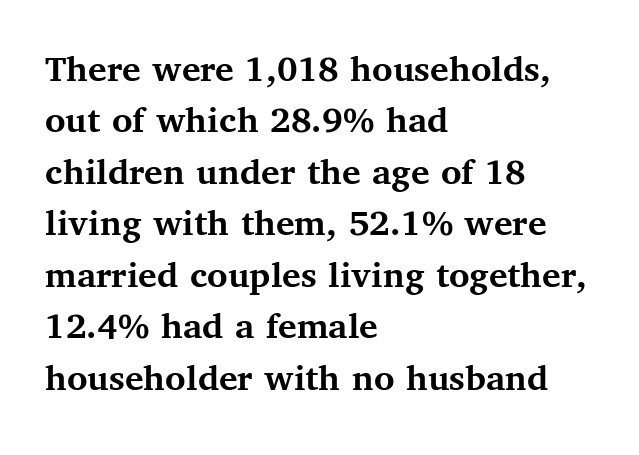
The image shows 39 px semibold serif type, upright; set left-aligned, normal line spacing (1.32x), normal letter spacing, not underlined; medium stroke contrast and a medium x-height.
